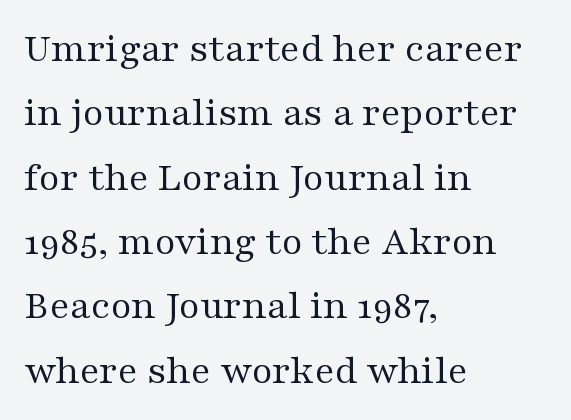
Vertical stems look standard width or narrower in stroke. Nobody drew a line under any word here. Each word holds together tightly as a unit, with standard inter-letter gaps. A roman cut, with each character standing at attention. The text block is weighted toward the left margin, trailing off unevenly rightward. Line spacing here is normal.
